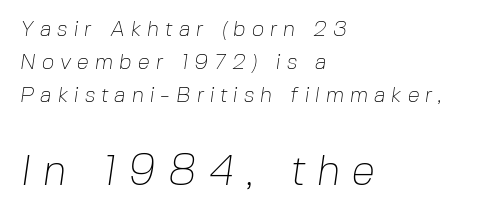
Compare the two chunks: the lower has the greater cap height. Heft: none added — not bold. Each letter's strokes conclude bluntly, with no projecting serifs. Does extra space separate the letters? Yes, quite a lot of it.
